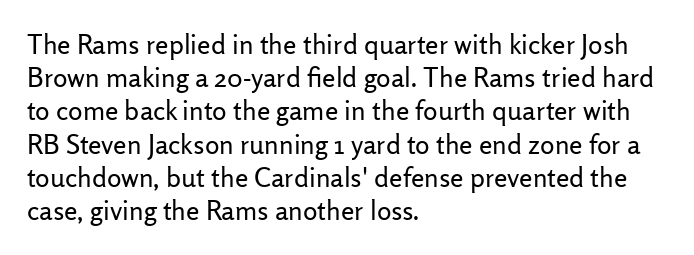
The zone under the glyphs is completely vacant. The passage is arranged the way most books set body copy — flush left. The type sits square on the baseline with zero lean. Weight: in the light-to-regular range. In terms of letterspacing, this is plain default setting.
